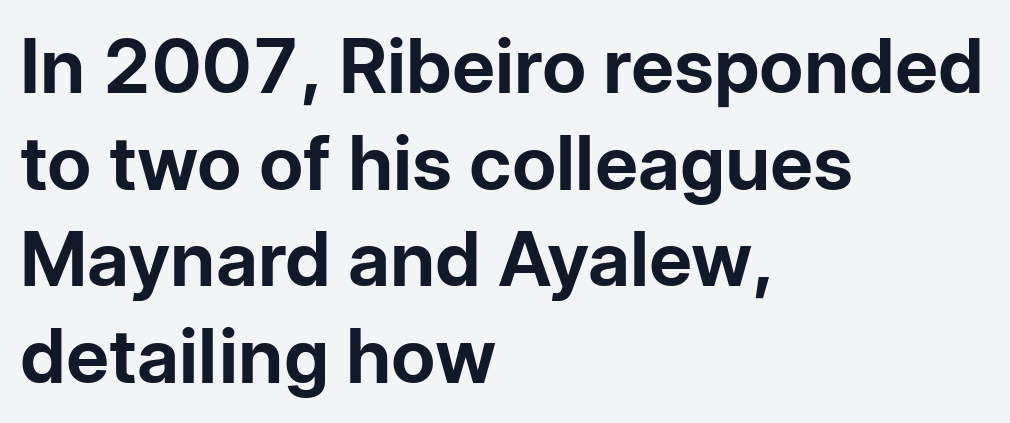
The image shows 75 px bold sans-serif type, upright; set left-aligned, normal line spacing (1.29x), normal letter spacing, not underlined; low stroke contrast and a medium x-height.
